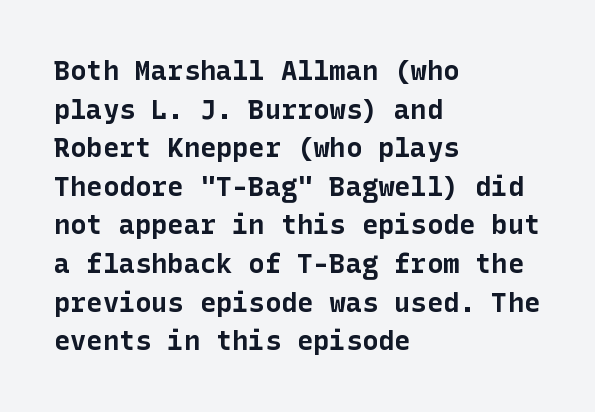
The image shows 27 px bold type, upright; set left-aligned, normal line spacing (1.43x), normal letter spacing, not underlined.
